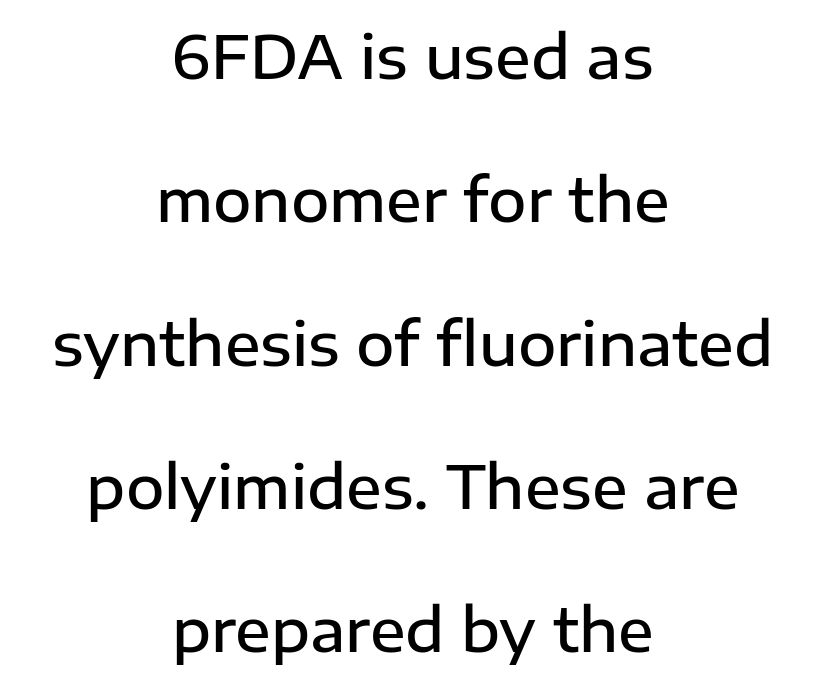
Q: Is the text bold? A: Semi-bold.
Q: Is the text italic (slanted)? A: No, it is upright.
Q: Is the typeface a serif or a sans-serif typeface? A: Sans-serif.
Q: Is the text underlined? A: No.
Q: How is the paragraph aligned? A: Centered.
Q: Is the spacing between letters normal or unusually wide? A: Normal.
Q: Is the spacing between lines tight, normal or loose? A: Loose.
Q: Width (condensed, normal, or wide)? A: Normal.
Q: Stroke contrast? A: Low.
Q: x-height? A: Medium.
Q: Monospaced? A: No.
